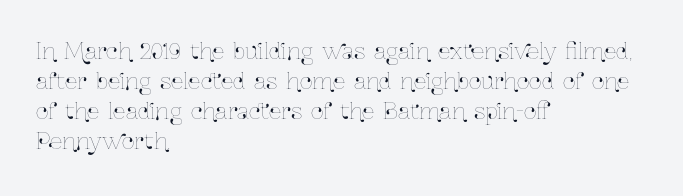
{"italic": "no", "underline": "no", "align": "left", "line_spacing": "normal", "line_spacing_ratio": 1.37, "letter_spacing": "normal", "letter_spacing_em": 0.0, "glyph_px": 22}
